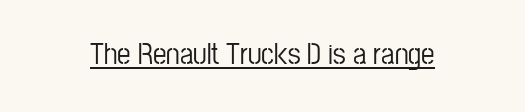
A student would call this center alignment; a typographer would say set centered. The passage shown is typeset with a sans-serif family. The passage shown is typed in a proportional face where columns would drift. Tracking here is standard; glyphs follow each other at the usual distance.
